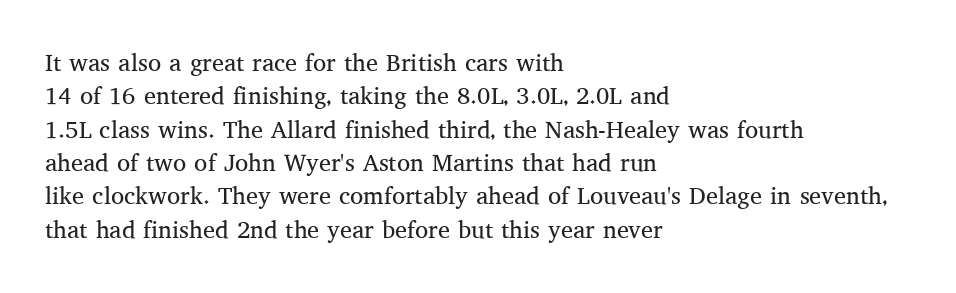
Q: Is the text bold? A: No.
Q: Is the text italic (slanted)? A: No, it is upright.
Q: Is the text underlined? A: No.
Q: How is the paragraph aligned? A: Left-aligned.
Q: Is the spacing between letters normal or unusually wide? A: Normal.
Q: Is the spacing between lines tight, normal or loose? A: Normal.
